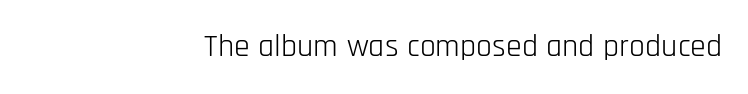
The image shows 32 px light, condensed sans-serif type, upright; set right-aligned, normal letter spacing, not underlined; low stroke contrast and a large x-height.
